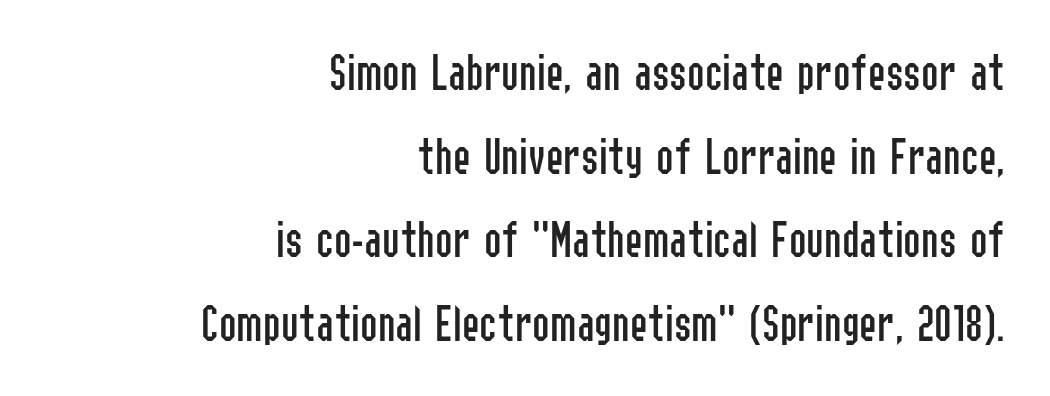
Short note: letters normally spaced. Is there much room between lines? A standard amount, neither cramped nor airy. Does the type have serifs? No, each stem ends abruptly. Beneath every word, the page is bare. Varying glyph widths throughout — classic text-font behaviour. Layout note: lines flush right.
